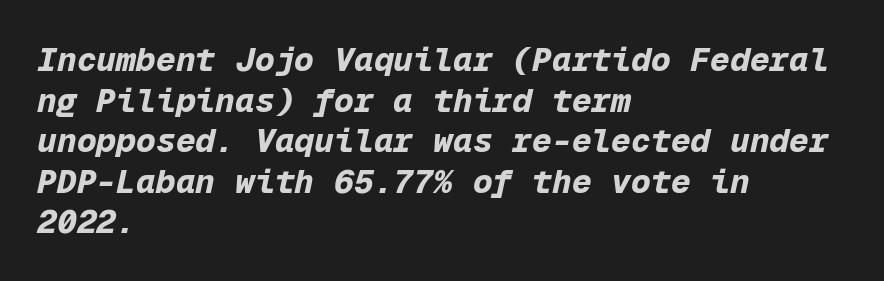
{"italic": "yes", "lean": "right", "slant_degrees": 12, "bold": "yes", "weight": "bold", "width": "normal", "stroke_contrast": "low", "x_height": "medium", "monospaced": "yes", "underline": "no", "align": "left", "line_spacing_ratio": 1.23, "letter_spacing": "normal", "letter_spacing_em": 0.0, "glyph_px": 33}
